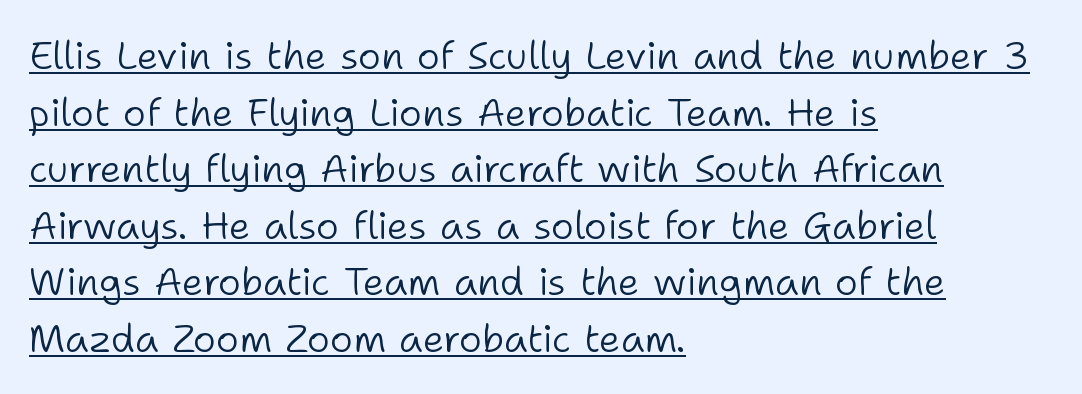
Q: Is the text bold? A: No.
Q: Is the text italic (slanted)? A: No, it is upright.
Q: Is the typeface a serif or a sans-serif typeface? A: Sans-serif.
Q: Is the text underlined? A: Yes.
Q: How is the paragraph aligned? A: Left-aligned.
Q: Is the spacing between letters normal or unusually wide? A: Normal.
Q: Is the spacing between lines tight, normal or loose? A: Normal.
Q: Width (condensed, normal, or wide)? A: Normal.
Q: Stroke contrast? A: Low.
Q: x-height? A: Medium.
Q: Monospaced? A: No.
